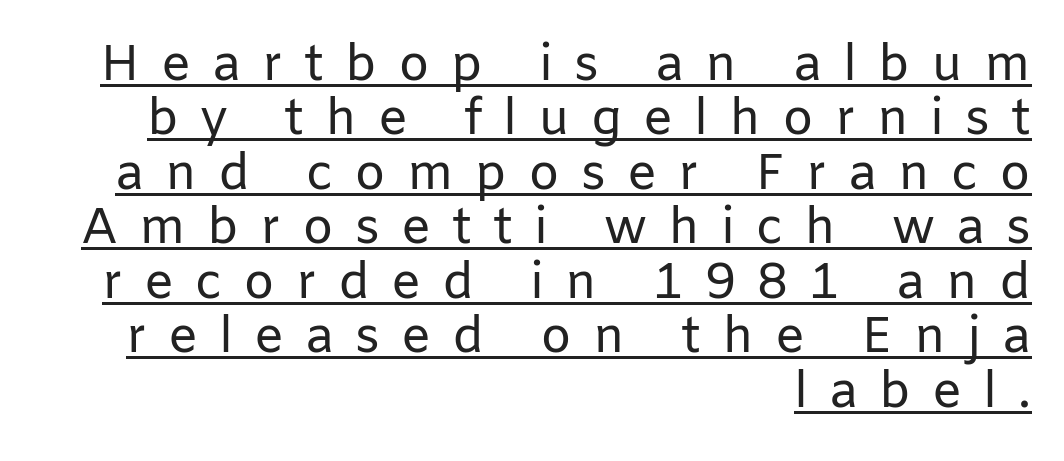
Q: Is the text bold? A: No.
Q: Is the text italic (slanted)? A: No, it is upright.
Q: Is the typeface a serif or a sans-serif typeface? A: Sans-serif.
Q: Is the text underlined? A: Yes.
Q: How is the paragraph aligned? A: Right-aligned.
Q: Is the spacing between letters normal or unusually wide? A: Unusually wide.
Q: Is the spacing between lines tight, normal or loose? A: Tight.
Q: Width (condensed, normal, or wide)? A: Normal.
Q: Stroke contrast? A: Low.
Q: x-height? A: Medium.
Q: Monospaced? A: No.
